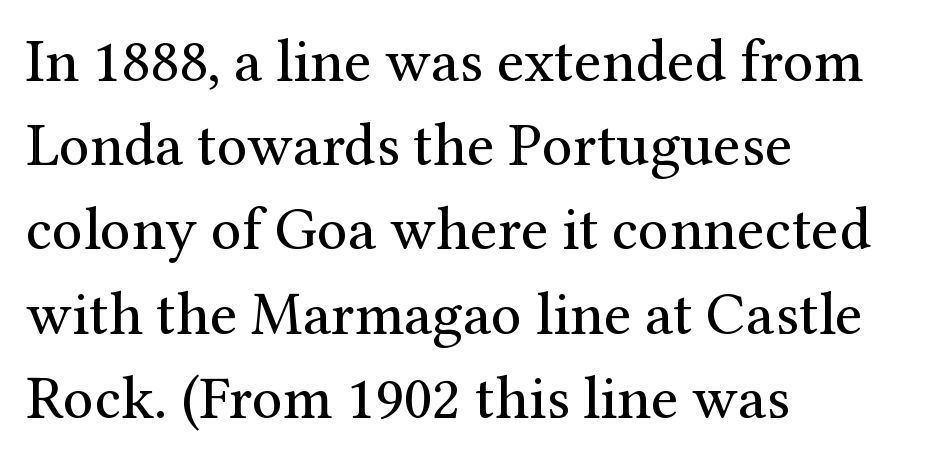
The tracking reads as untouched default to a designer's eye. Stroke thickness stays within the range of a standard reading face or lighter. Is this a fixed-width face? No — the glyphs have proportional, varying widths. Layout note: lines flush left.
